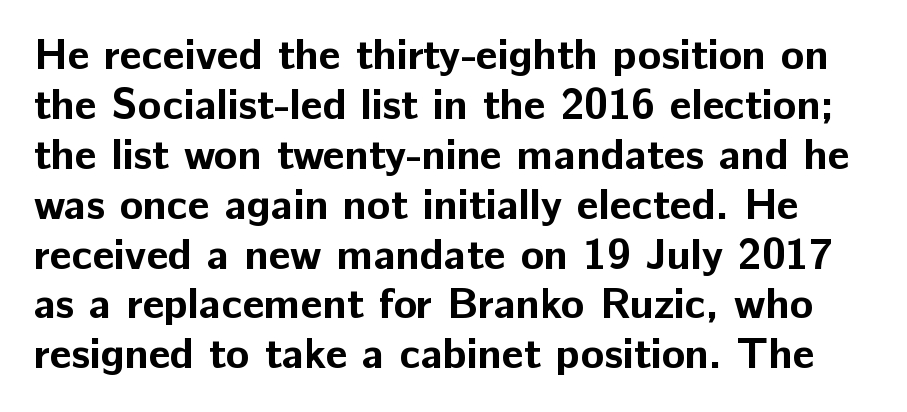
{"serif": "no", "italic": "no", "bold": "yes", "weight": "bold", "width": "normal", "stroke_contrast": "low", "x_height": "medium", "monospaced": "no", "underline": "no", "line_spacing_ratio": 1.16, "letter_spacing": "normal", "letter_spacing_em": 0.0, "glyph_px": 43}
